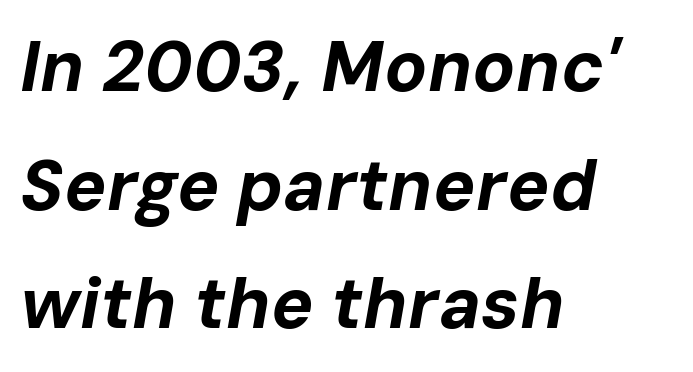
Q: Is the text bold? A: Yes.
Q: Is the text italic (slanted)? A: Yes, it leans right by about 10 degrees.
Q: Is the text underlined? A: No.
Q: How is the paragraph aligned? A: Left-aligned.
Q: Is the spacing between letters normal or unusually wide? A: Normal.
Q: Is the spacing between lines tight, normal or loose? A: Normal.
Q: Width (condensed, normal, or wide)? A: Normal.
Q: Stroke contrast? A: Low.
Q: x-height? A: Medium.
Q: Monospaced? A: No.
